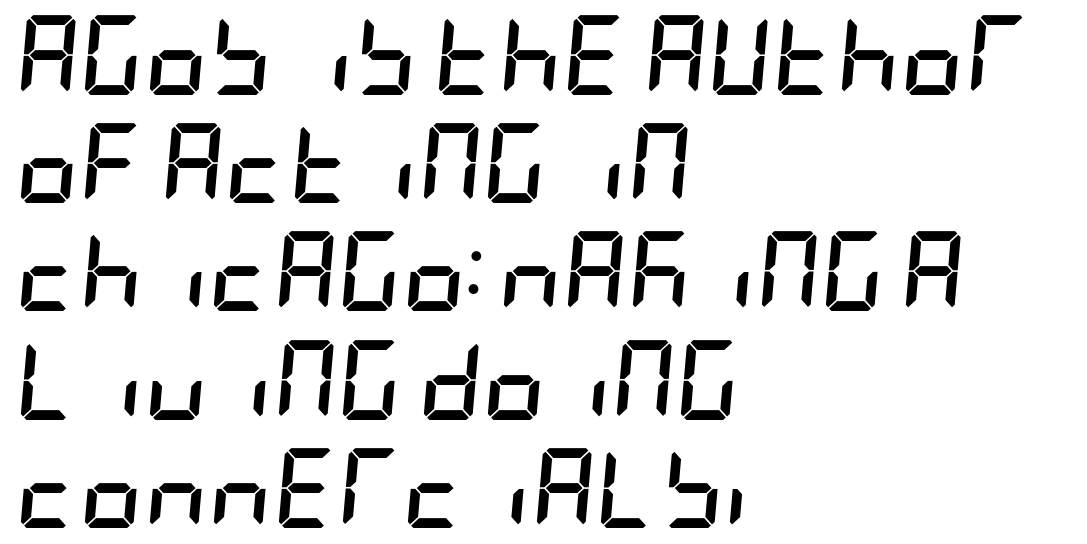
{"italic": "yes", "lean": "right", "slant_degrees": 5, "bold": "yes", "weight": "semibold", "width": "condensed", "stroke_contrast": "low", "x_height": "large", "underline": "no", "align": "left", "line_spacing": "normal", "line_spacing_ratio": 1.37, "letter_spacing": "normal", "letter_spacing_em": 0.0, "glyph_px": 79}
